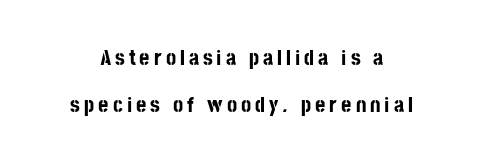
The image shows 22 px bold type, upright; set loose line spacing (2.14x), not underlined.
